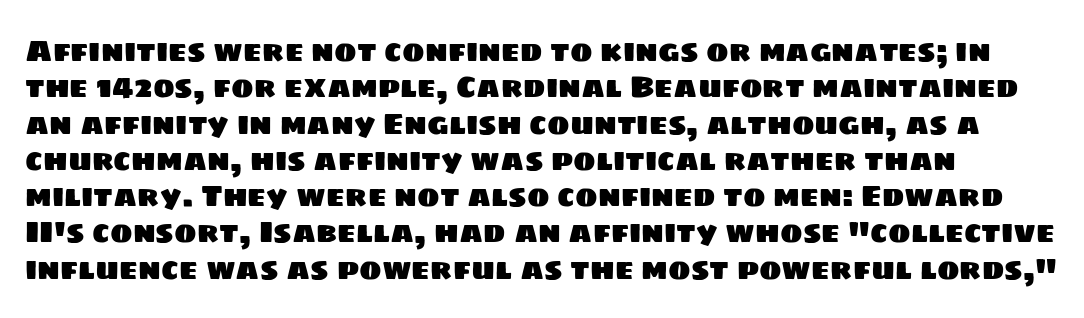
Q: Is the typeface a serif or a sans-serif typeface? A: Sans-serif.
Q: Is the text underlined? A: No.
Q: Is the spacing between letters normal or unusually wide? A: Normal.
Q: Width (condensed, normal, or wide)? A: Normal.
Q: Stroke contrast? A: Low.
Q: x-height? A: Large.
Q: Monospaced? A: No.
